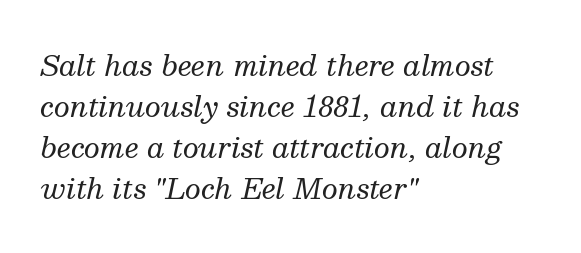
{"serif": "yes", "italic": "yes", "lean": "right", "slant_degrees": 13, "bold": "no", "weight": "regular", "width": "normal", "stroke_contrast": "medium", "x_height": "medium", "monospaced": "no", "underline": "no", "align": "left", "line_spacing": "normal", "line_spacing_ratio": 1.47, "letter_spacing": "normal", "letter_spacing_em": 0.0, "glyph_px": 28}
